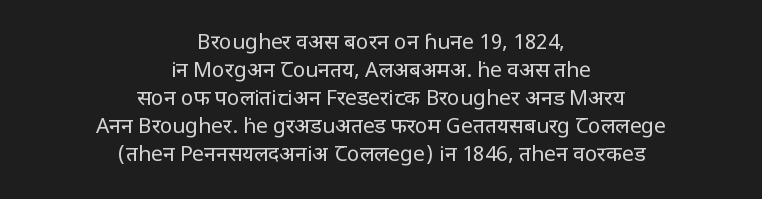
The image shows 21 px text type, upright; set centered, normal line spacing (1.33x), normal letter spacing, not underlined.
